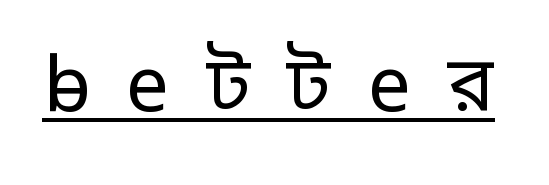
Q: Is the text bold? A: No.
Q: Is the text italic (slanted)? A: No, it is upright.
Q: Is the typeface a serif or a sans-serif typeface? A: Sans-serif.
Q: Is the text underlined? A: Yes.
Q: Is the spacing between letters normal or unusually wide? A: Unusually wide.
Q: Width (condensed, normal, or wide)? A: Normal.
Q: Stroke contrast? A: Low.
Q: x-height? A: Medium.
Q: Monospaced? A: No.
